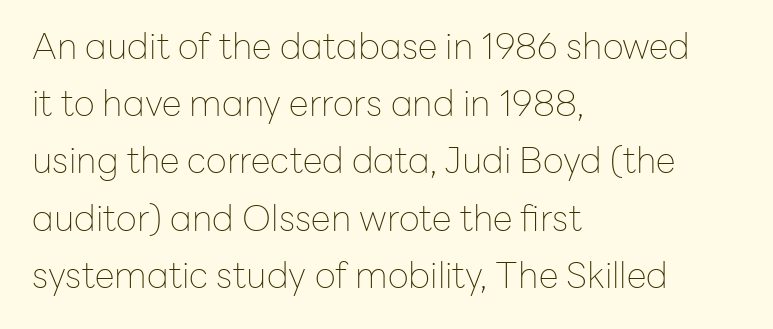
{"serif": "no", "italic": "no", "bold": "no", "weight": "thin", "width": "normal", "stroke_contrast": "low", "x_height": "medium", "monospaced": "no", "underline": "no", "align": "left", "line_spacing": "normal", "line_spacing_ratio": 1.59, "letter_spacing": "normal", "letter_spacing_em": 0.0, "glyph_px": 36}
